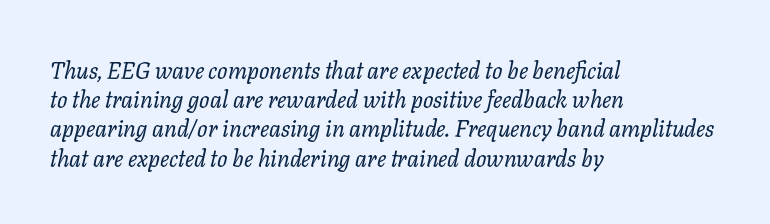
You can tell it's italic because the verticals aren't actually vertical. Glyph-to-glyph distance matches everyday printed text. The paragraph has a hard left edge and a soft right edge. The passage shown stacks its lines at a standard gap. Stems here are at most as thick as an everyday book face. A clean baseline with only descenders dipping below it.
